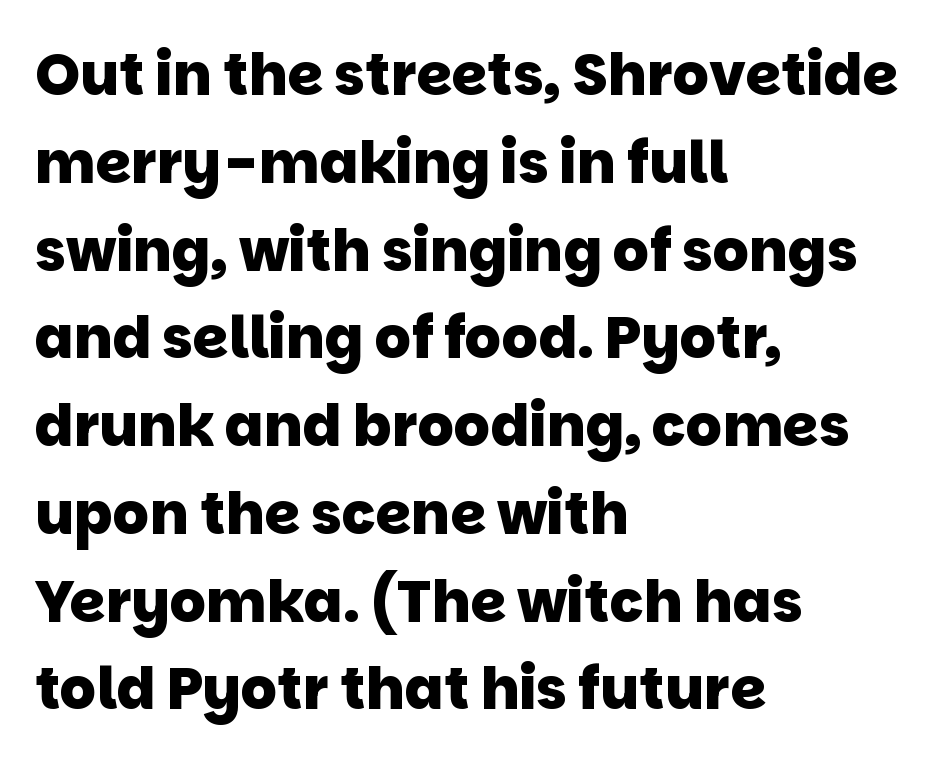
Q: Is the text bold? A: Yes.
Q: Is the typeface a serif or a sans-serif typeface? A: Sans-serif.
Q: Is the text underlined? A: No.
Q: How is the paragraph aligned? A: Left-aligned.
Q: Is the spacing between letters normal or unusually wide? A: Normal.
Q: Is the spacing between lines tight, normal or loose? A: Normal.
Q: Width (condensed, normal, or wide)? A: Normal.
Q: Stroke contrast? A: Low.
Q: x-height? A: Large.
Q: Monospaced? A: No.
